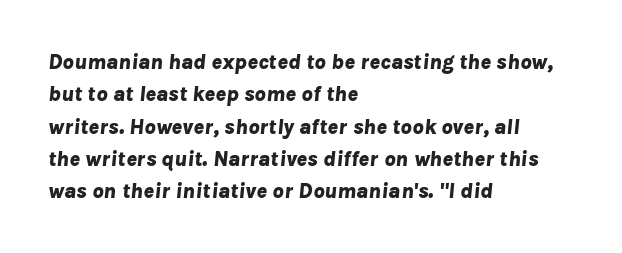
{"italic": "yes", "lean": "right", "slant_degrees": 8, "bold": "yes", "underline": "no", "align": "left", "line_spacing": "normal", "line_spacing_ratio": 1.47, "letter_spacing": "normal", "letter_spacing_em": 0.0, "glyph_px": 22}
